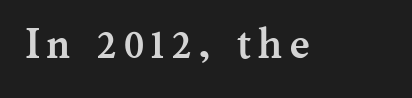
Q: Is the text bold? A: Yes.
Q: Is the text italic (slanted)? A: No, it is upright.
Q: Is the typeface a serif or a sans-serif typeface? A: Serif.
Q: Is the text underlined? A: No.
Q: Width (condensed, normal, or wide)? A: Normal.
Q: Stroke contrast? A: Medium.
Q: x-height? A: Medium.
Q: Monospaced? A: No.
